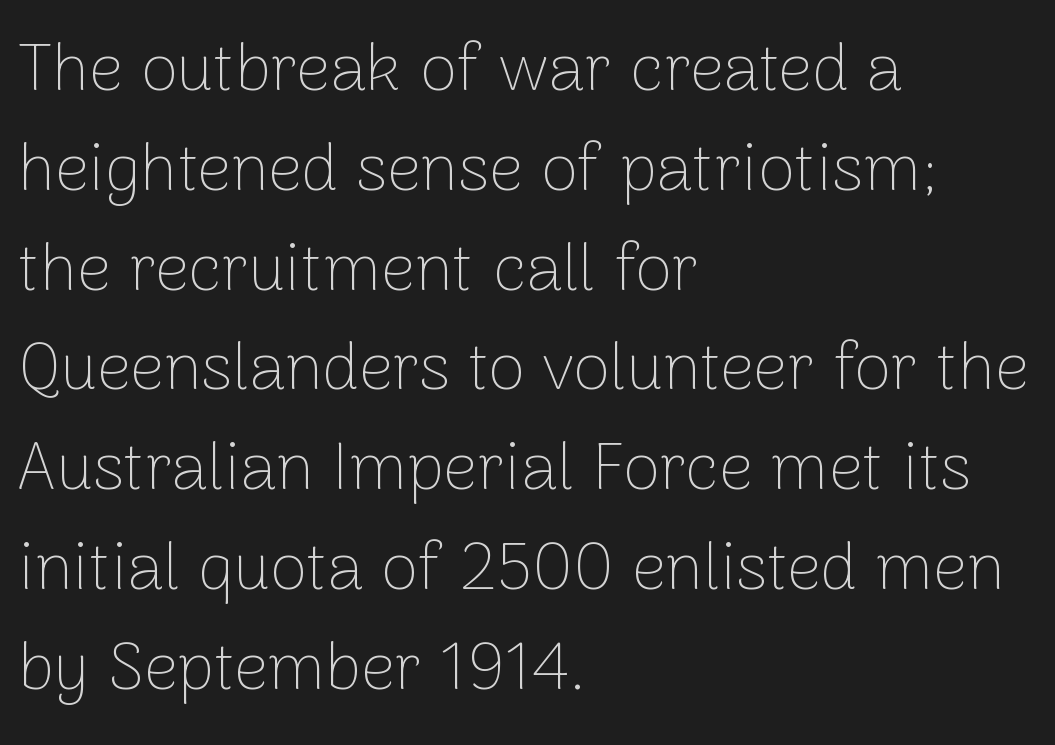
Q: Is the text bold? A: No.
Q: Is the text italic (slanted)? A: No, it is upright.
Q: Is the typeface a serif or a sans-serif typeface? A: Sans-serif.
Q: Is the text underlined? A: No.
Q: How is the paragraph aligned? A: Left-aligned.
Q: Is the spacing between letters normal or unusually wide? A: Normal.
Q: Is the spacing between lines tight, normal or loose? A: Normal.
Q: Width (condensed, normal, or wide)? A: Normal.
Q: Stroke contrast? A: Low.
Q: x-height? A: Medium.
Q: Monospaced? A: No.
